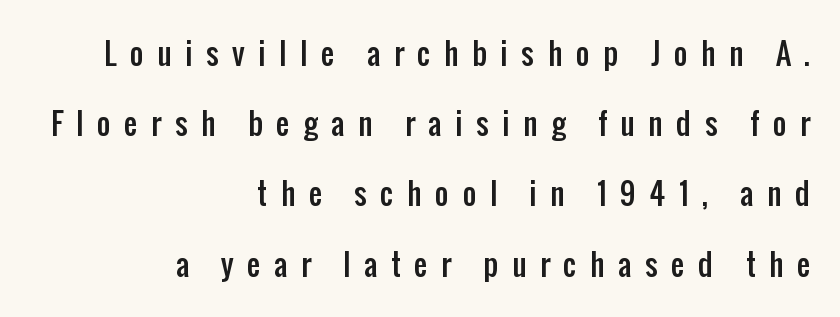
The image shows 30 px condensed sans-serif type, upright; set right-aligned, loose line spacing (2.34x), unusually wide letter spacing (+0.45 em), not underlined; low stroke contrast and a medium x-height.
